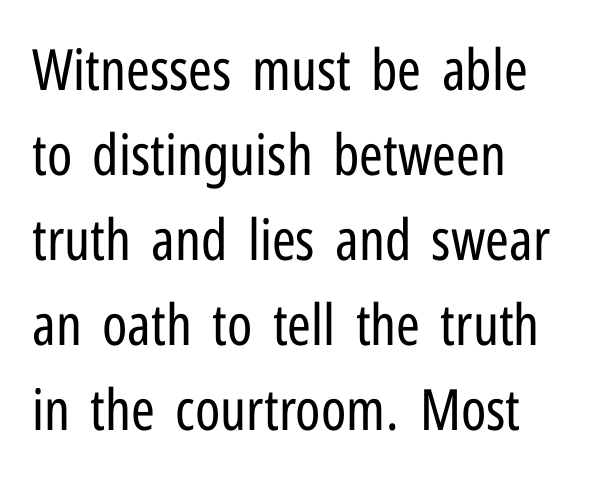
The specimen omits any rule beneath the text block's lines. Style check: upright. Horizontally, the lines are justified to the leading edge only. Normally led — the rows are evenly, conventionally spaced. This is not heavy type; no bold has been used. Proportional: the letters do not fall into vertical columns.
